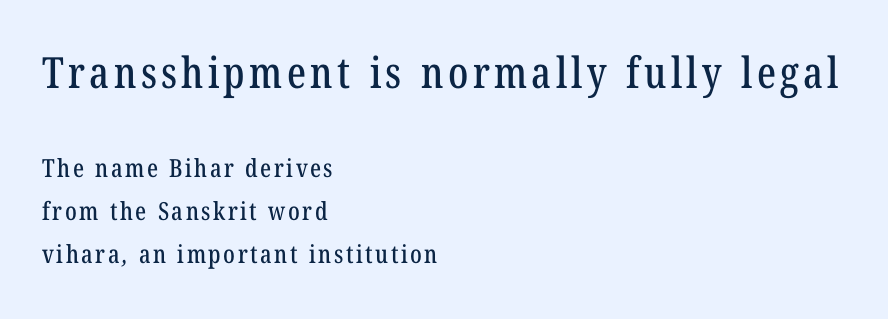
Rule under the text: the space is simply empty. Block one is the big one; block two sits smaller underneath. Note the varied advance widths — an 'i' is clearly narrower than an 'm'. The letters carry serifs — small finishing strokes at the ends of their stems.
